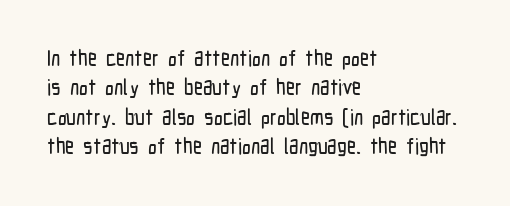
Q: Is the text italic (slanted)? A: No, it is upright.
Q: Is the text underlined? A: No.
Q: How is the paragraph aligned? A: Left-aligned.
Q: Is the spacing between letters normal or unusually wide? A: Normal.
Q: Is the spacing between lines tight, normal or loose? A: Normal.
